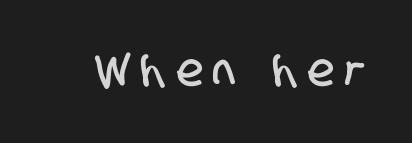
{"serif": "no", "width": "condensed", "stroke_contrast": "low", "x_height": "large", "monospaced": "no", "underline": "no", "letter_spacing": "wide", "letter_spacing_em": 0.25, "glyph_px": 46}
